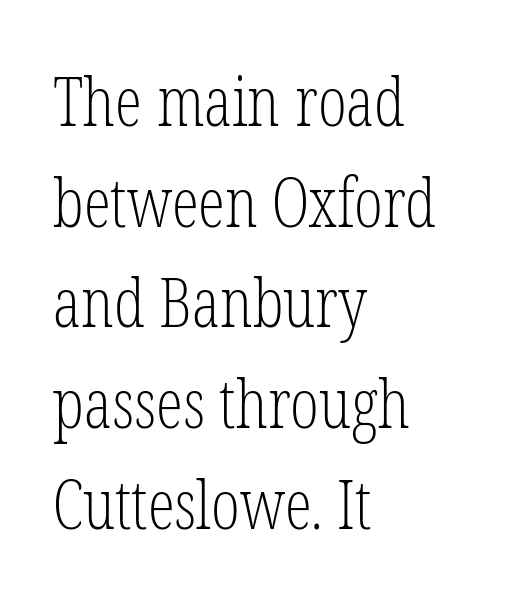
Q: Is the text bold? A: No.
Q: Is the text italic (slanted)? A: No, it is upright.
Q: Is the typeface a serif or a sans-serif typeface? A: Serif.
Q: Is the text underlined? A: No.
Q: How is the paragraph aligned? A: Left-aligned.
Q: Is the spacing between letters normal or unusually wide? A: Normal.
Q: Is the spacing between lines tight, normal or loose? A: Normal.
Q: Width (condensed, normal, or wide)? A: Condensed.
Q: Stroke contrast? A: Low.
Q: x-height? A: Medium.
Q: Monospaced? A: No.
